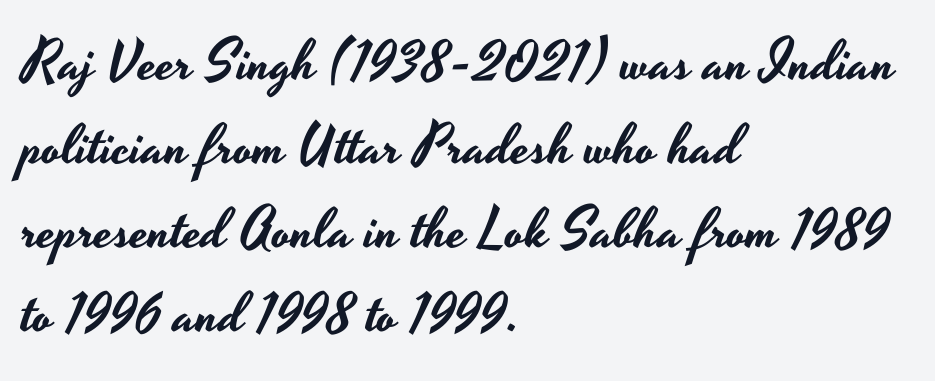
The image shows 56 px wide sans-serif type; set left-aligned, normal line spacing (1.5x), normal letter spacing, not underlined; low stroke contrast and a small x-height.
